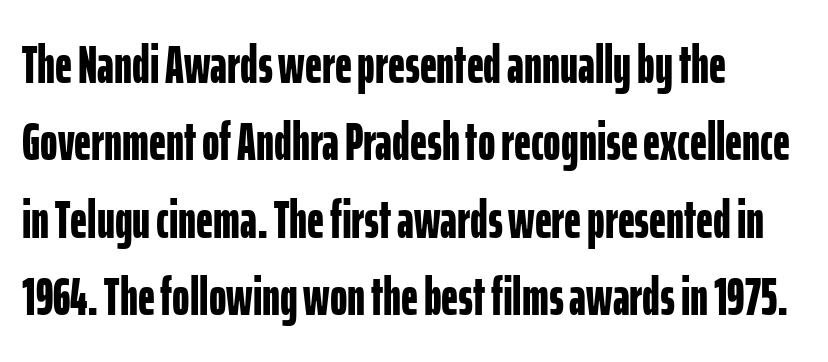
Designer's note — italics off, roman on. Strokes here are thick enough to call this a true bold. You can tell from the bare stems that sans-serif type was used. Line beginnings align vertically; line endings do not.
